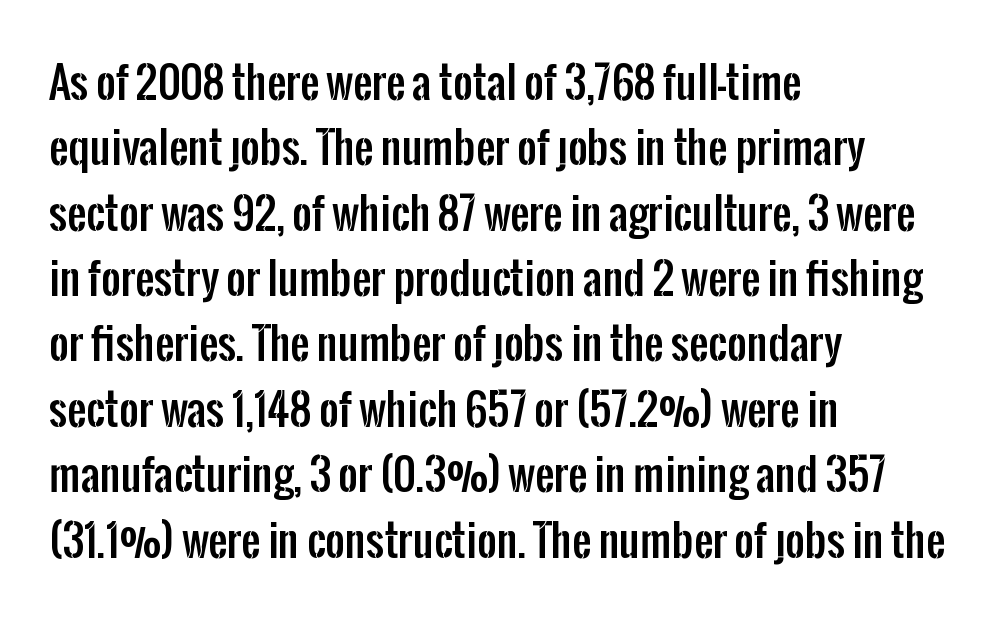
{"serif": "no", "italic": "no", "width": "condensed", "stroke_contrast": "low", "x_height": "medium", "monospaced": "no", "underline": "no", "align": "left", "line_spacing": "normal", "line_spacing_ratio": 1.52, "letter_spacing": "normal", "letter_spacing_em": 0.0, "glyph_px": 43}
